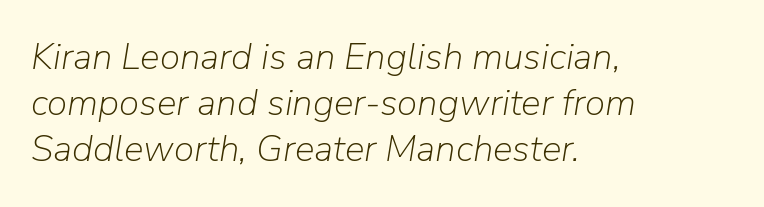
The image shows 37 px light type, italic (leaning right); set left-aligned, normal line spacing (1.25x), normal letter spacing, not underlined; low stroke contrast and a medium x-height.
